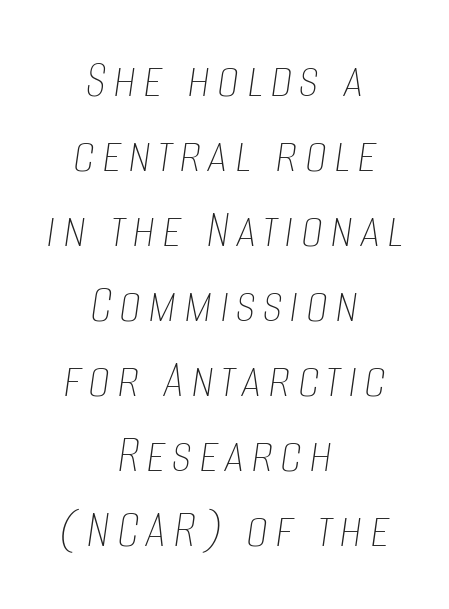
Q: Is the text bold? A: No.
Q: Is the text italic (slanted)? A: Yes, it leans right by about 8 degrees.
Q: Is the text underlined? A: No.
Q: How is the paragraph aligned? A: Centered.
Q: Is the spacing between lines tight, normal or loose? A: Normal.
Q: Width (condensed, normal, or wide)? A: Condensed.
Q: Stroke contrast? A: Low.
Q: x-height? A: Large.
Q: Monospaced? A: No.
